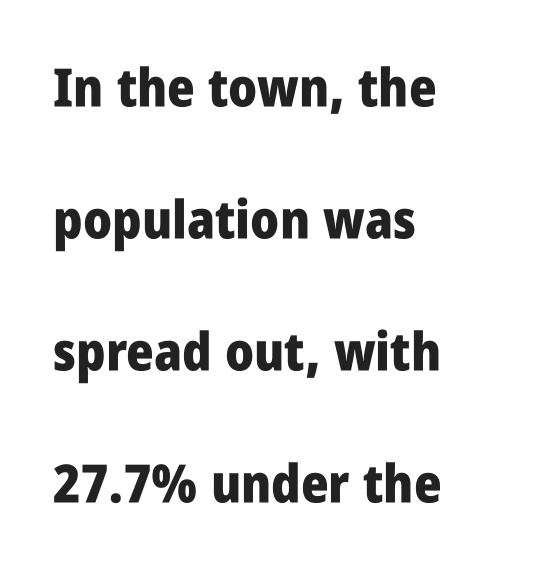
Q: Is the text bold? A: Yes.
Q: Is the text italic (slanted)? A: No, it is upright.
Q: Is the typeface a serif or a sans-serif typeface? A: Sans-serif.
Q: Is the text underlined? A: No.
Q: How is the paragraph aligned? A: Left-aligned.
Q: Is the spacing between letters normal or unusually wide? A: Normal.
Q: Is the spacing between lines tight, normal or loose? A: Loose.
Q: Width (condensed, normal, or wide)? A: Condensed.
Q: Stroke contrast? A: Low.
Q: x-height? A: Large.
Q: Monospaced? A: No.
